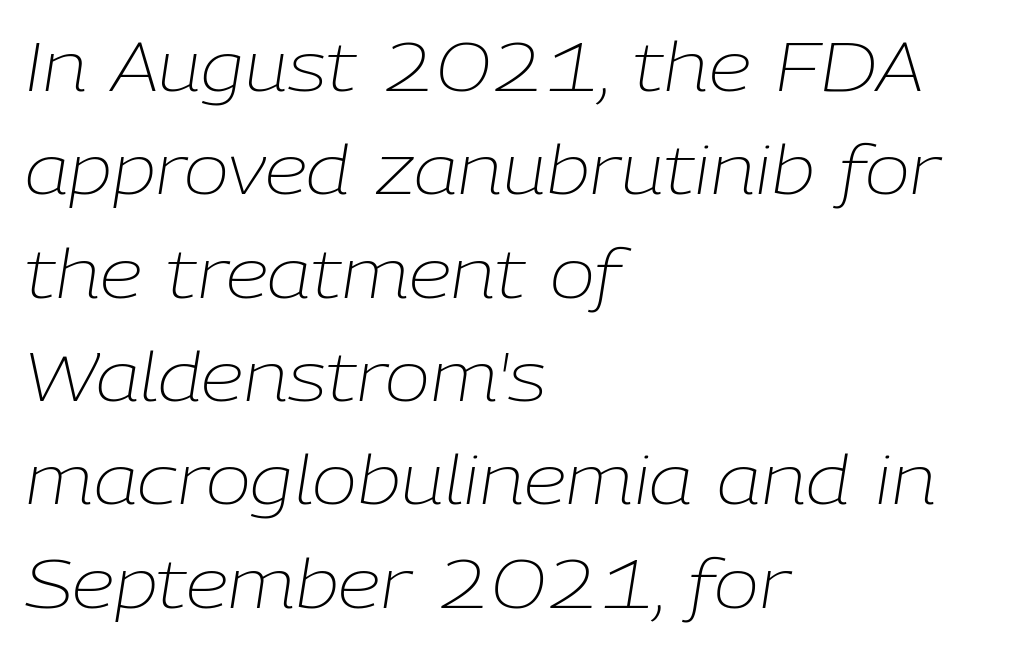
{"italic": "yes", "lean": "right", "slant_degrees": 9, "bold": "no", "weight": "light", "width": "normal", "stroke_contrast": "low", "x_height": "medium", "monospaced": "no", "underline": "no", "align": "left", "line_spacing": "normal", "line_spacing_ratio": 1.52, "letter_spacing": "normal", "letter_spacing_em": 0.0, "glyph_px": 68}
